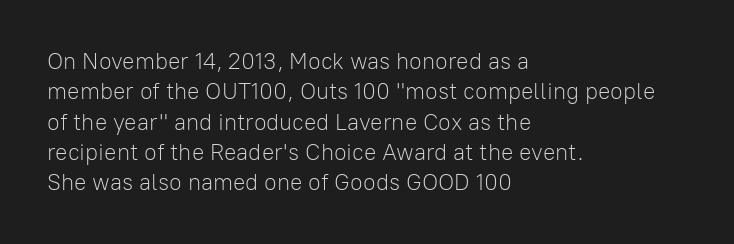
The space directly below the letters is spotless. Caption: standard tracking, unaltered. Vertically, the passage feels balanced, rows spaced as you'd expect. Does the lettering tilt? It doesn't — this is upright.
